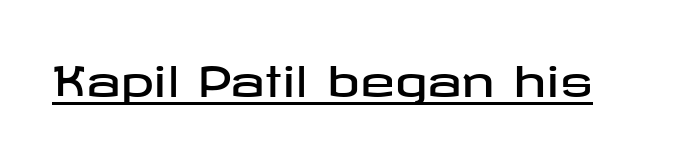
The image shows 42 px wide sans-serif type, upright; set normal letter spacing, underlined; low stroke contrast and a medium x-height.
